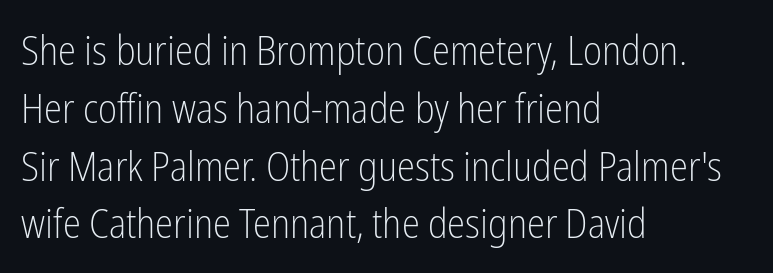
The image shows 41 px light, condensed sans-serif type, upright; set left-aligned, normal line spacing (1.41x), normal letter spacing, not underlined; low stroke contrast and a medium x-height.
